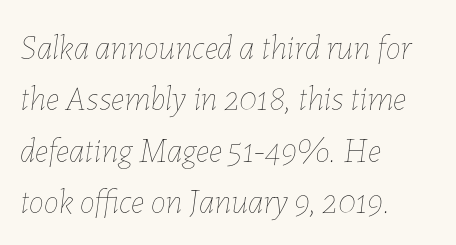
Q: Is the text bold? A: No.
Q: Is the text italic (slanted)? A: Yes, it leans right by about 7 degrees.
Q: Is the text underlined? A: No.
Q: How is the paragraph aligned? A: Left-aligned.
Q: Is the spacing between letters normal or unusually wide? A: Normal.
Q: Is the spacing between lines tight, normal or loose? A: Normal.
Q: Width (condensed, normal, or wide)? A: Normal.
Q: Stroke contrast? A: Low.
Q: x-height? A: Medium.
Q: Monospaced? A: No.
